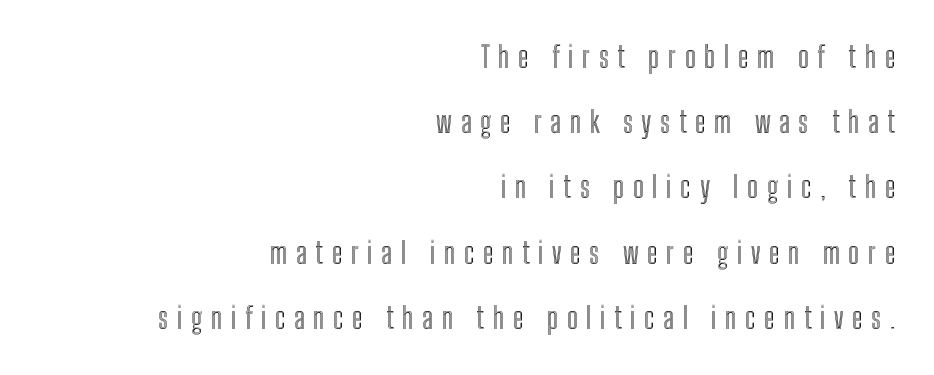
Letter spacing: wide. Italic: no, the glyphs are upright roman. Each row of text sits above clean, open space. Each letter keeps its own natural width here, so spacing adapts to shape. Is there much room between lines? Yes — plenty of vertical air separates them. Reading down the block, your eye finds every line finishing at a fixed right position.
